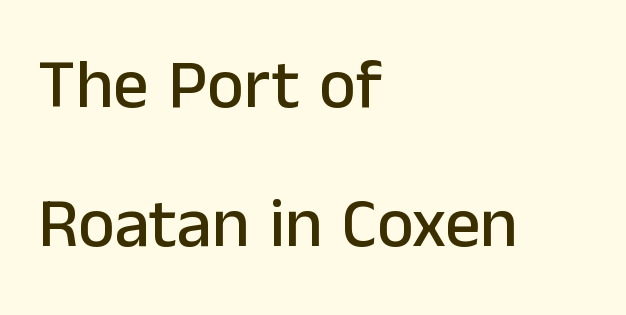
Q: Is the text italic (slanted)? A: No, it is upright.
Q: Is the typeface a serif or a sans-serif typeface? A: Sans-serif.
Q: Is the text underlined? A: No.
Q: How is the paragraph aligned? A: Left-aligned.
Q: Is the spacing between letters normal or unusually wide? A: Normal.
Q: Is the spacing between lines tight, normal or loose? A: Loose.
Q: Width (condensed, normal, or wide)? A: Normal.
Q: Stroke contrast? A: Low.
Q: x-height? A: Medium.
Q: Monospaced? A: No.
